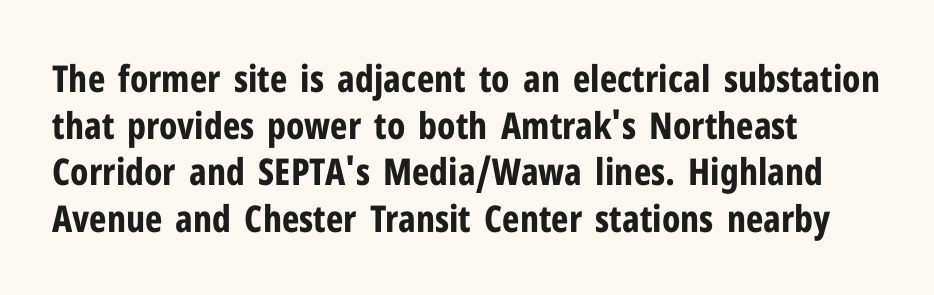
{"serif": "no", "italic": "no", "bold": "yes", "weight": "bold", "width": "condensed", "stroke_contrast": "low", "x_height": "medium", "monospaced": "no", "underline": "no", "align": "left", "line_spacing": "normal", "line_spacing_ratio": 1.26, "letter_spacing": "normal", "letter_spacing_em": 0.0, "glyph_px": 37}
